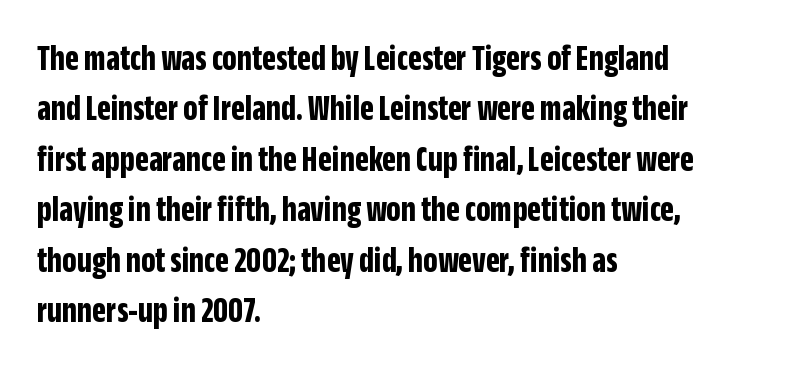
Q: Is the text bold? A: Yes.
Q: Is the text italic (slanted)? A: No, it is upright.
Q: Is the typeface a serif or a sans-serif typeface? A: Sans-serif.
Q: Is the text underlined? A: No.
Q: How is the paragraph aligned? A: Left-aligned.
Q: Is the spacing between letters normal or unusually wide? A: Normal.
Q: Is the spacing between lines tight, normal or loose? A: Normal.
Q: Width (condensed, normal, or wide)? A: Condensed.
Q: Stroke contrast? A: Low.
Q: x-height? A: Large.
Q: Monospaced? A: No.
